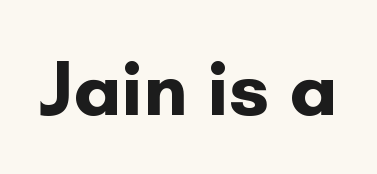
{"serif": "no", "italic": "no", "bold": "yes", "weight": "bold", "width": "normal", "stroke_contrast": "low", "x_height": "small", "monospaced": "no", "underline": "no", "letter_spacing": "normal", "letter_spacing_em": 0.0, "glyph_px": 79}
